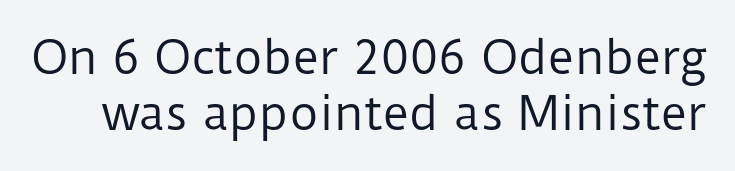
The image shows 45 px regular-weight sans-serif type, upright; set line spacing 1.24x, normal letter spacing, not underlined; low stroke contrast and a medium x-height.
